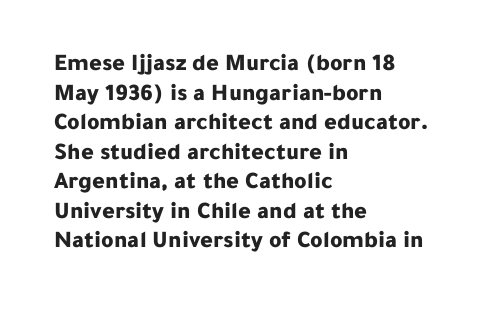
Nobody drew a line under any word here. The lettering stays uniformly vertical, giving the passage a roman look. Each word holds together tightly as a unit, with standard inter-letter gaps. A student would call this left alignment; a typographer would say flush left, rag right. Typographic density is high because the face is bold.
